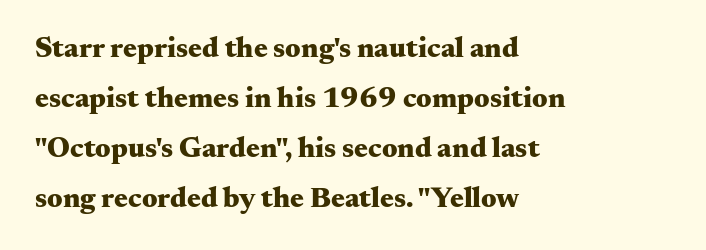
Q: Is the text bold? A: Yes.
Q: Is the text italic (slanted)? A: No, it is upright.
Q: Is the typeface a serif or a sans-serif typeface? A: Serif.
Q: Is the text underlined? A: No.
Q: How is the paragraph aligned? A: Left-aligned.
Q: Is the spacing between letters normal or unusually wide? A: Normal.
Q: Width (condensed, normal, or wide)? A: Wide.
Q: Stroke contrast? A: Medium.
Q: x-height? A: Small.
Q: Monospaced? A: No.
